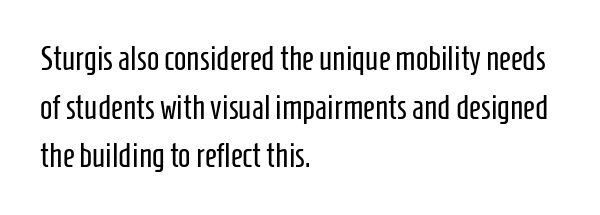
{"serif": "no", "italic": "no", "bold": "no", "weight": "regular", "width": "condensed", "stroke_contrast": "low", "x_height": "medium", "monospaced": "no", "underline": "no", "align": "left", "line_spacing": "normal", "line_spacing_ratio": 1.47, "letter_spacing": "normal", "letter_spacing_em": 0.0, "glyph_px": 33}
